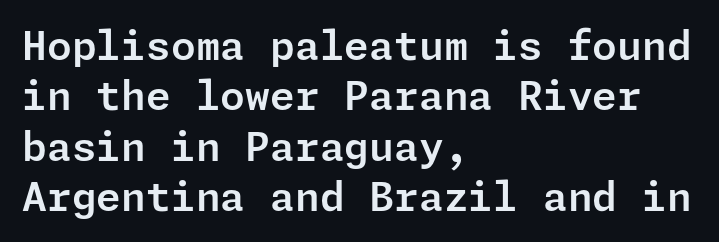
The image shows 40 px sans-serif type, upright; set left-aligned, normal line spacing (1.26x), normal letter spacing, not underlined; low stroke contrast and a medium x-height.
